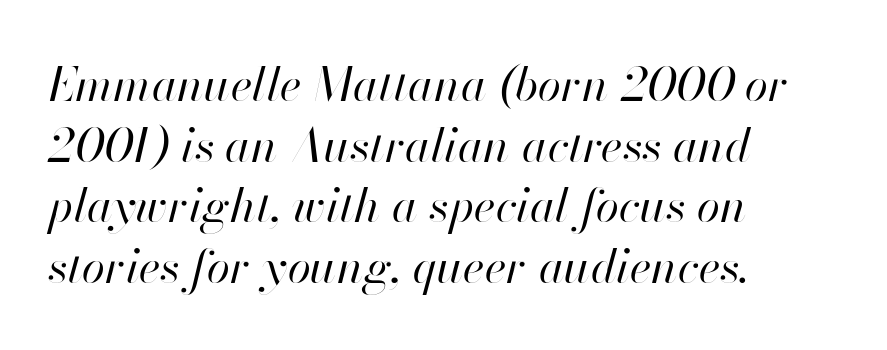
{"italic": "yes", "lean": "right", "slant_degrees": 13, "bold": "no", "weight": "regular", "width": "normal", "stroke_contrast": "high", "x_height": "small", "monospaced": "no", "underline": "no", "align": "left", "line_spacing": "normal", "line_spacing_ratio": 1.29, "letter_spacing": "normal", "letter_spacing_em": 0.0, "glyph_px": 47}
